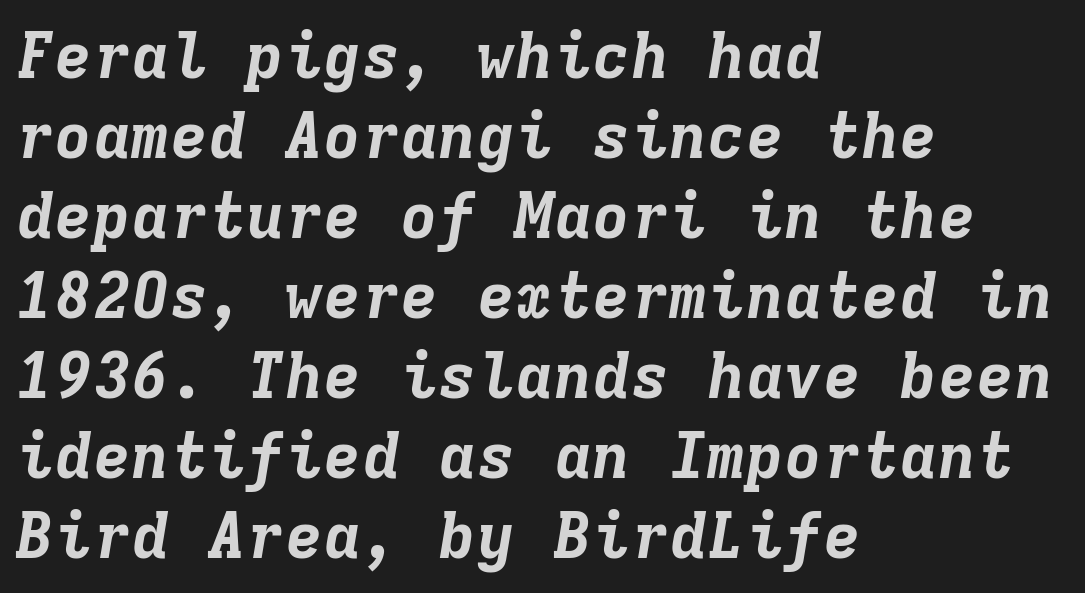
The image shows 64 px bold type, italic (leaning right), monospaced; set left-aligned, normal line spacing (1.25x), normal letter spacing, not underlined; low stroke contrast and a medium x-height.
